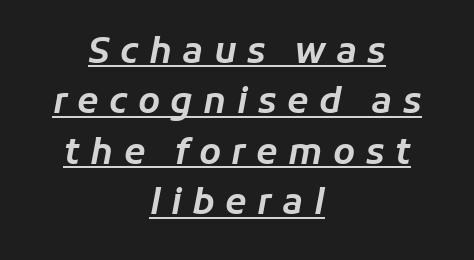
Where is the straight margin? There isn't one; the lines are centered. The passage shown stacks its lines at a standard gap. Observe the wide spacing: letters keep a clear distance from each other. Observe the lean: these are italic letterforms. Each letter keeps its own natural width here, so spacing adapts to shape. These characters rest on top of a visible drawn line.
